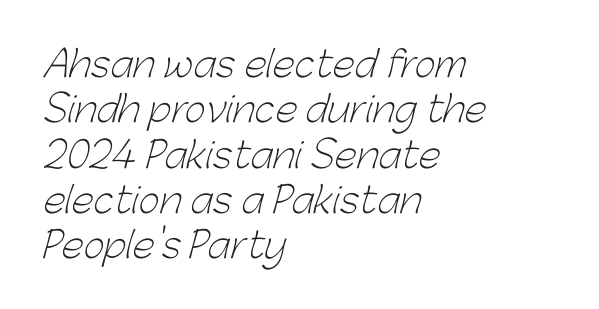
The image shows 36 px light sans-serif type; set left-aligned, normal line spacing (1.26x), normal letter spacing, not underlined; low stroke contrast and a medium x-height.
